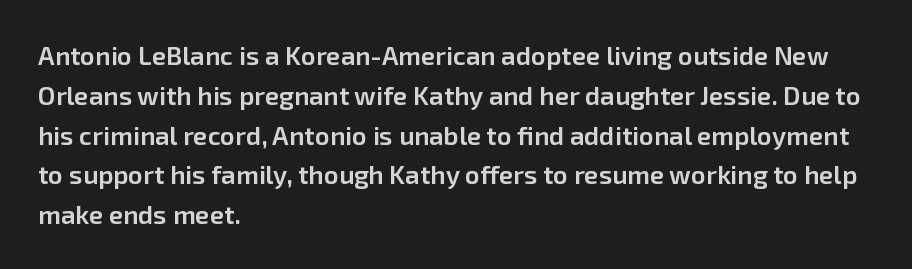
Ordinary non-slanted type is in use. Reading down the block, your eye returns to a fixed left position each line. These lines sit exactly where default settings would place them. Check the space under the baseline: it is left empty.
